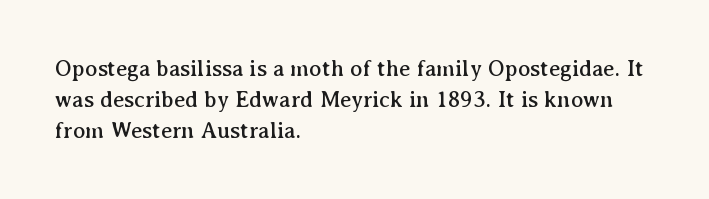
Q: Is the text italic (slanted)? A: No, it is upright.
Q: Is the text underlined? A: No.
Q: How is the paragraph aligned? A: Left-aligned.
Q: Is the spacing between letters normal or unusually wide? A: Normal.
Q: Is the spacing between lines tight, normal or loose? A: Normal.
